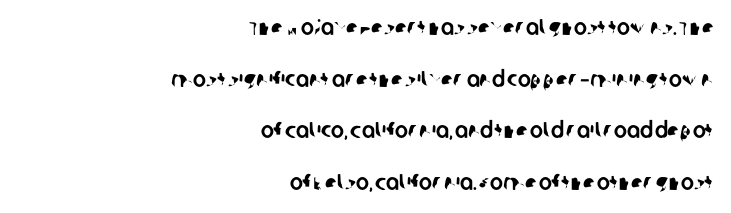
{"underline": "no", "align": "right", "line_spacing": "loose", "line_spacing_ratio": 2.35, "letter_spacing": "normal", "letter_spacing_em": 0.0, "glyph_px": 22}
